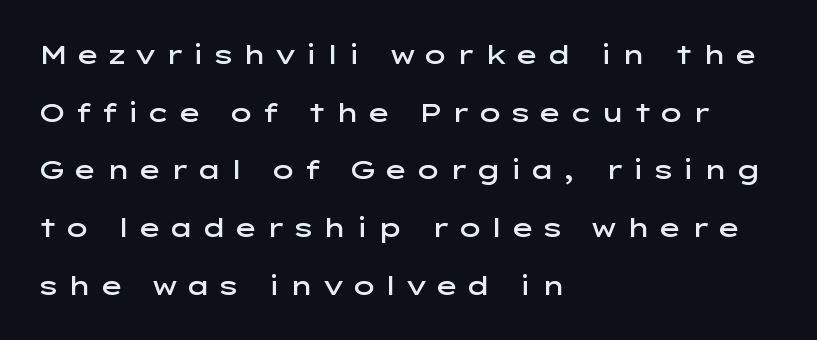
Where is the straight margin? On the left. Descenders hang freely into open space. As a designer I'd log this as weight 600, semibold. Ascenders rise straight up at ninety degrees.
